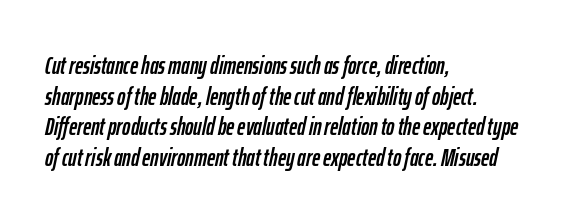
The image shows 25 px text type, italic (leaning right); set left-aligned, line spacing 1.23x, normal letter spacing, not underlined.
